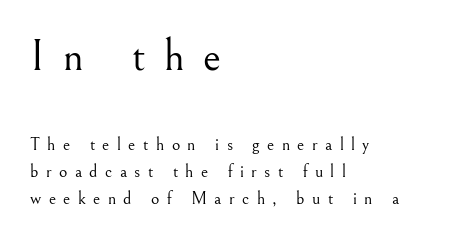
Honestly, the row spacing looks completely unremarkable. A student would notice the top passage is typeset larger than what follows. The letters are spread apart with noticeably loose tracking. Check under the words: just untouched page. One-word summary of the alignment: left. Each stroke keeps to a modest, everyday thickness or less.
